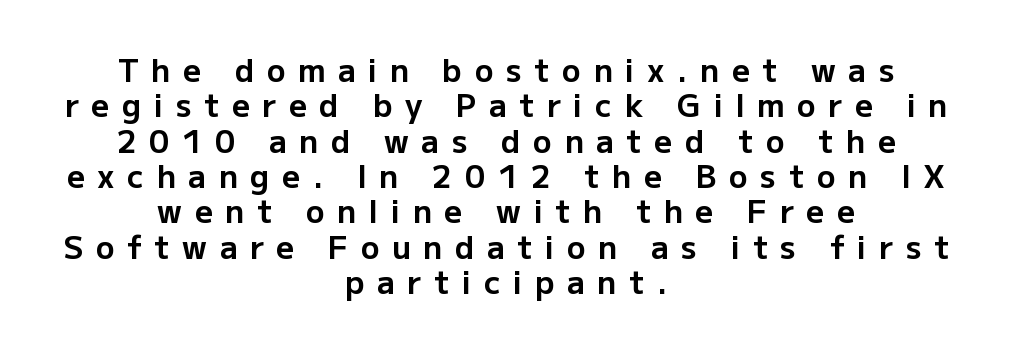
Q: Is the text bold? A: Yes.
Q: Is the text italic (slanted)? A: No, it is upright.
Q: Is the typeface a serif or a sans-serif typeface? A: Sans-serif.
Q: Is the text underlined? A: No.
Q: How is the paragraph aligned? A: Centered.
Q: Is the spacing between letters normal or unusually wide? A: Unusually wide.
Q: Is the spacing between lines tight, normal or loose? A: Tight.
Q: Width (condensed, normal, or wide)? A: Normal.
Q: Stroke contrast? A: Low.
Q: x-height? A: Medium.
Q: Monospaced? A: No.
